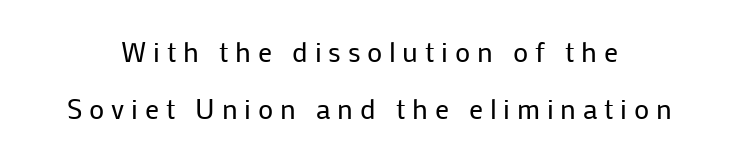
The horizontal fit of the characters is loose and conspicuously gappy. A typesetter would mark this as roman, not italic. Clear beneath every line of the passage. The face used here is proportionally spaced, like ordinary book or web type. Notice how the passage keeps no hard edge, just a central spine.
